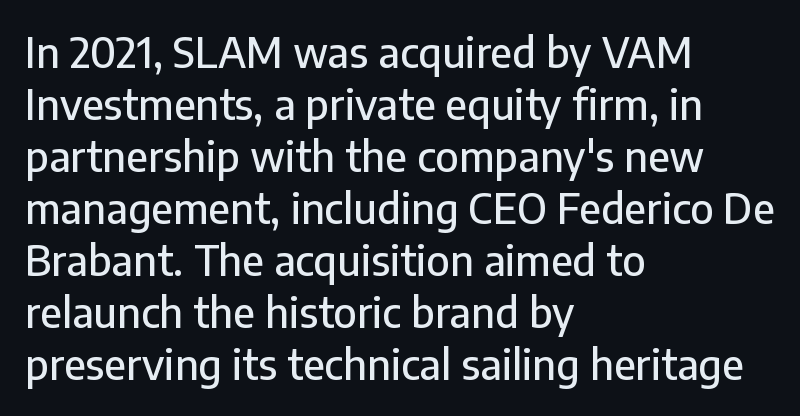
Q: Is the text italic (slanted)? A: No, it is upright.
Q: Is the typeface a serif or a sans-serif typeface? A: Sans-serif.
Q: Is the text underlined? A: No.
Q: How is the paragraph aligned? A: Left-aligned.
Q: Is the spacing between letters normal or unusually wide? A: Normal.
Q: Is the spacing between lines tight, normal or loose? A: Normal.
Q: Width (condensed, normal, or wide)? A: Normal.
Q: Stroke contrast? A: Low.
Q: x-height? A: Medium.
Q: Monospaced? A: No.
